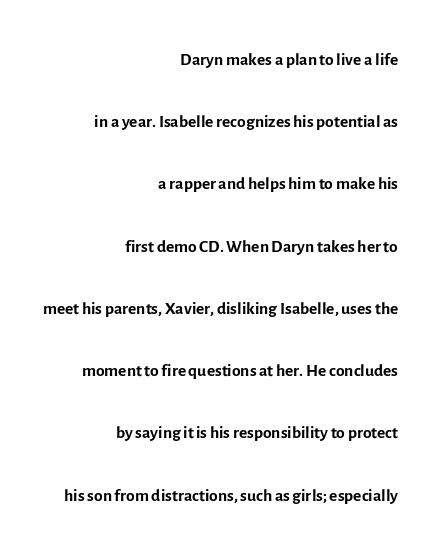
{"italic": "no", "bold": "no", "underline": "no", "align": "right", "line_spacing": "loose", "line_spacing_ratio": 2.49, "letter_spacing": "normal", "letter_spacing_em": 0.0, "glyph_px": 25}
